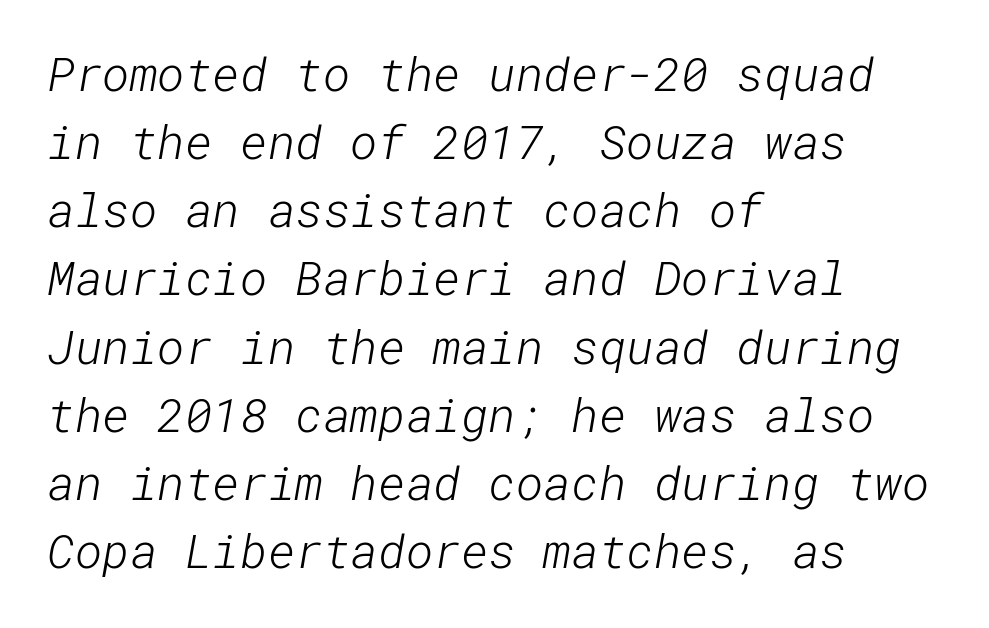
Q: Is the text bold? A: No.
Q: Is the typeface a serif or a sans-serif typeface? A: Sans-serif.
Q: Is the text underlined? A: No.
Q: How is the paragraph aligned? A: Left-aligned.
Q: Is the spacing between letters normal or unusually wide? A: Normal.
Q: Is the spacing between lines tight, normal or loose? A: Normal.
Q: Width (condensed, normal, or wide)? A: Normal.
Q: Stroke contrast? A: Low.
Q: x-height? A: Medium.
